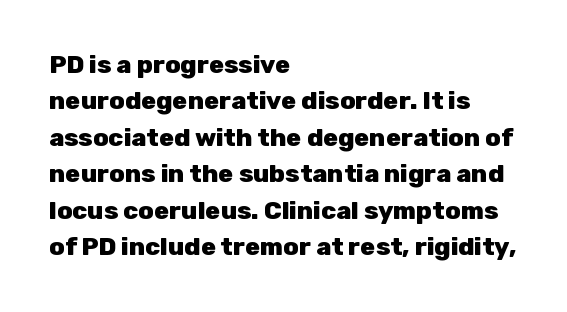
The image shows 25 px bold type, upright; set left-aligned, normal line spacing (1.46x), normal letter spacing, not underlined.
